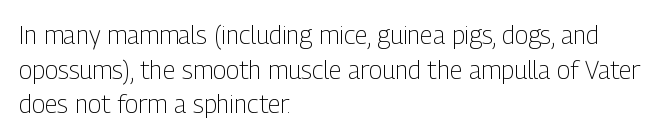
The letters stand straight up with perfectly vertical stems. The typesetter chose a ragged-right arrangement here. What's the leading like? Ordinary, nothing unusual. Nothing unusual about the tracking: characters are spaced as the font intends. Is the stroke heavy? The answer is a plain regular-or-lighter.
